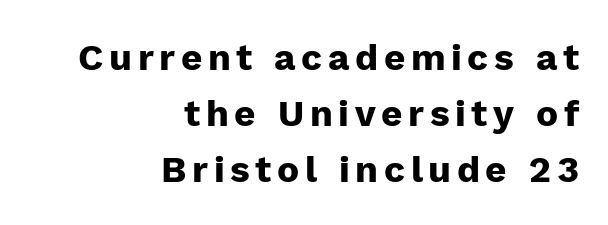
The image shows 37 px heavy sans-serif type, upright; set right-aligned, normal line spacing (1.52x), not underlined; low stroke contrast and a medium x-height.
